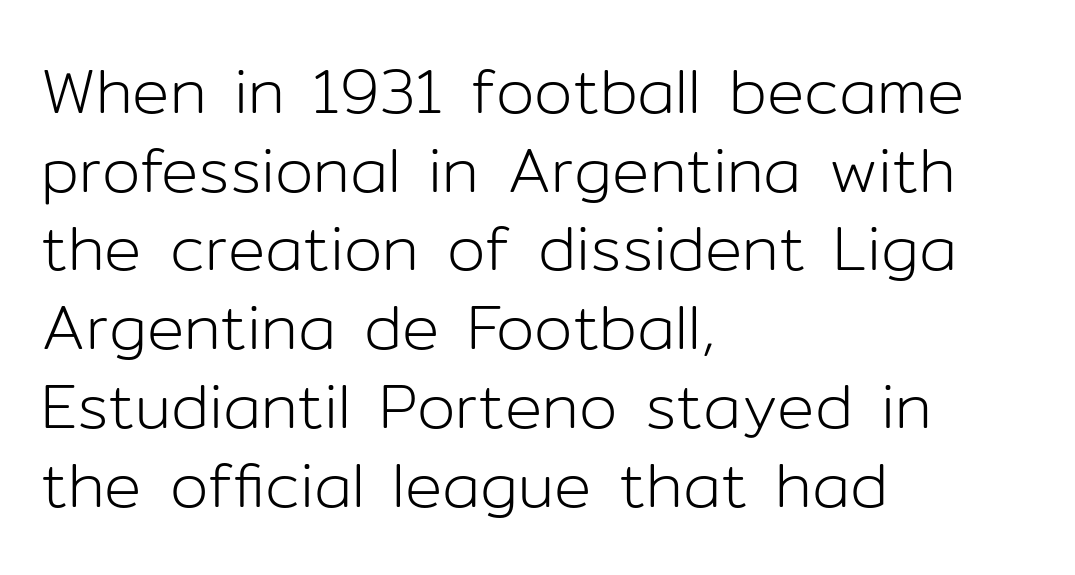
The image shows 62 px light sans-serif type, upright; set left-aligned, normal line spacing (1.27x), normal letter spacing, not underlined; low stroke contrast and a medium x-height.
